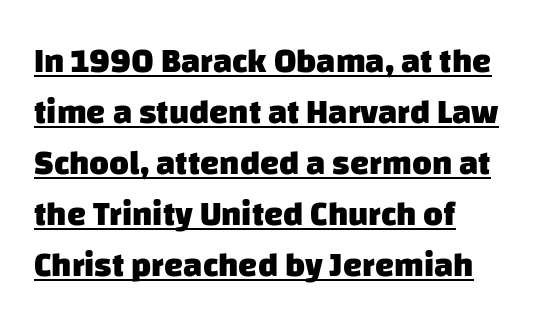
The image shows 34 px heavy sans-serif type; set left-aligned, normal line spacing (1.5x), normal letter spacing, underlined; low stroke contrast and a large x-height.
